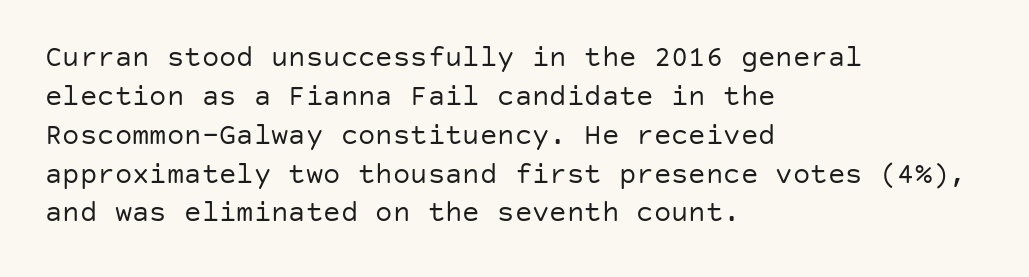
{"serif": "no", "italic": "no", "bold": "no", "weight": "regular", "width": "normal", "stroke_contrast": "low", "x_height": "large", "underline": "no", "align": "left", "line_spacing": "normal", "line_spacing_ratio": 1.34, "letter_spacing": "normal", "letter_spacing_em": 0.0, "glyph_px": 29}
